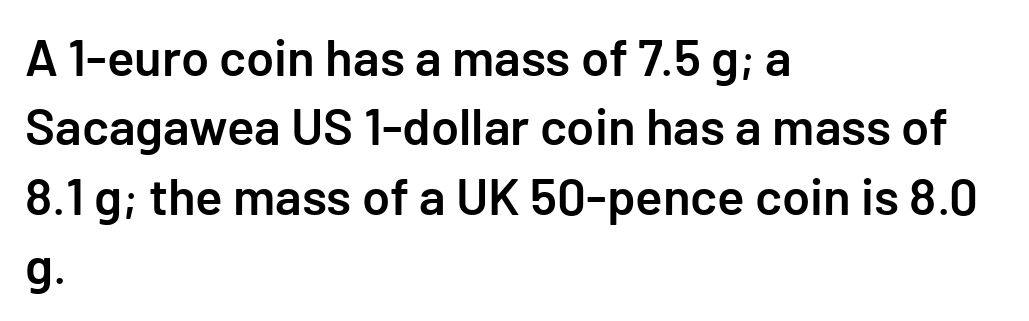
This sample uses plain, unmodified letter spacing. The specimen omits any rule beneath the text block's lines. You can tell from the bare stems that sans-serif type was used. Vertical spacing — default. Is the block centered? No — it sits flush against the left margin.
